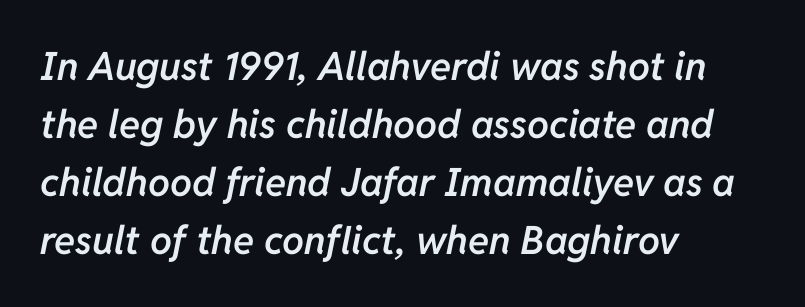
Q: Is the text bold? A: Semi-bold.
Q: Is the text italic (slanted)? A: Yes, it leans right by about 11 degrees.
Q: Is the text underlined? A: No.
Q: How is the paragraph aligned? A: Left-aligned.
Q: Is the spacing between letters normal or unusually wide? A: Normal.
Q: Is the spacing between lines tight, normal or loose? A: Normal.
Q: Width (condensed, normal, or wide)? A: Normal.
Q: Stroke contrast? A: Low.
Q: x-height? A: Medium.
Q: Monospaced? A: No.
